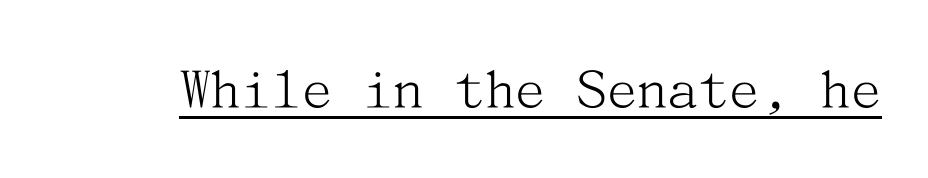
{"serif": "yes", "italic": "no", "bold": "no", "weight": "light", "width": "normal", "stroke_contrast": "medium", "x_height": "medium", "underline": "yes", "letter_spacing": "normal", "letter_spacing_em": 0.0, "glyph_px": 61}
